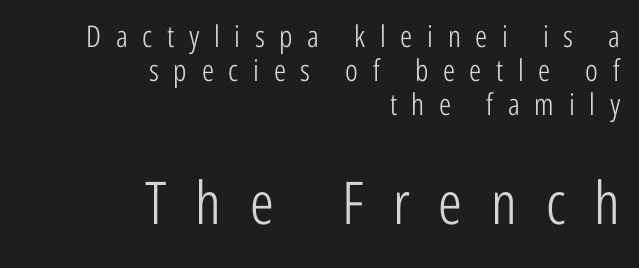
In this sample the second text group is rendered at the bigger scale. A typesetter would label this face a sans. The passage shown is not bold in any degree. Every character sits straight up, as roman type does. Each word looks stretched out because of the extra space between its letters. Caption: multi-line text, flush right, ragged left.
